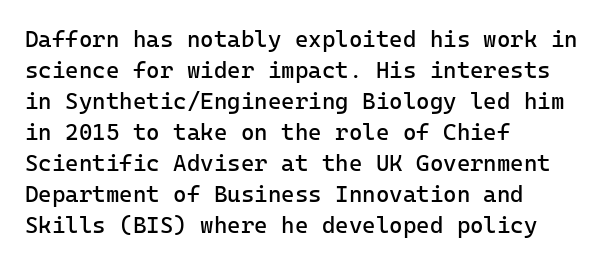
The image shows 23 px text type, upright; set left-aligned, normal line spacing (1.35x), normal letter spacing, not underlined.
